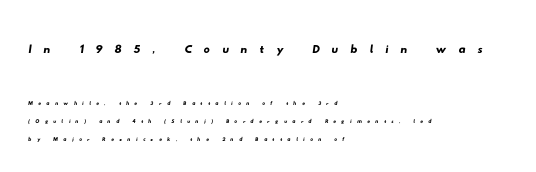
The image shows 31 px wide sans-serif type; set left-aligned, normal line spacing (1.29x), unusually wide letter spacing (+0.38 em), not underlined; the first (top) block is 2.21x larger; low stroke contrast and a small x-height.
